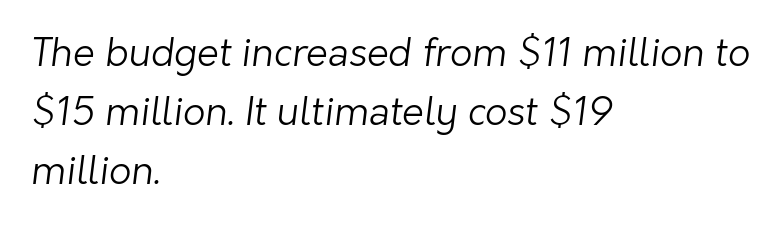
The face used here is proportionally spaced, like ordinary book or web type. The compositor pushed each line to the left boundary. One glance says typical: line gaps are just what's usual. Font category for this specimen: sans-serif. The typeface has the unassuming heft of standard copy or less. The passage shown is not underscored anywhere.
